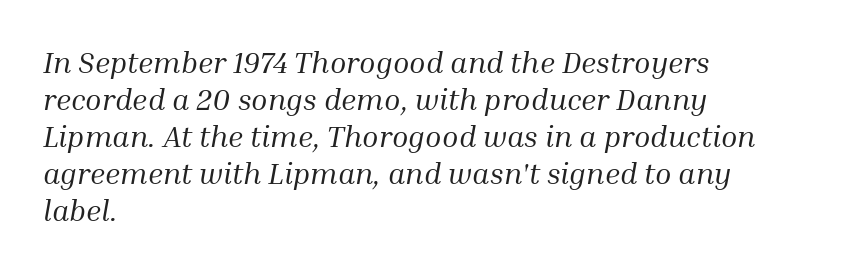
The image shows 30 px regular-weight serif type, italic (leaning right); set left-aligned, line spacing 1.23x, normal letter spacing, not underlined; medium stroke contrast and a medium x-height.
